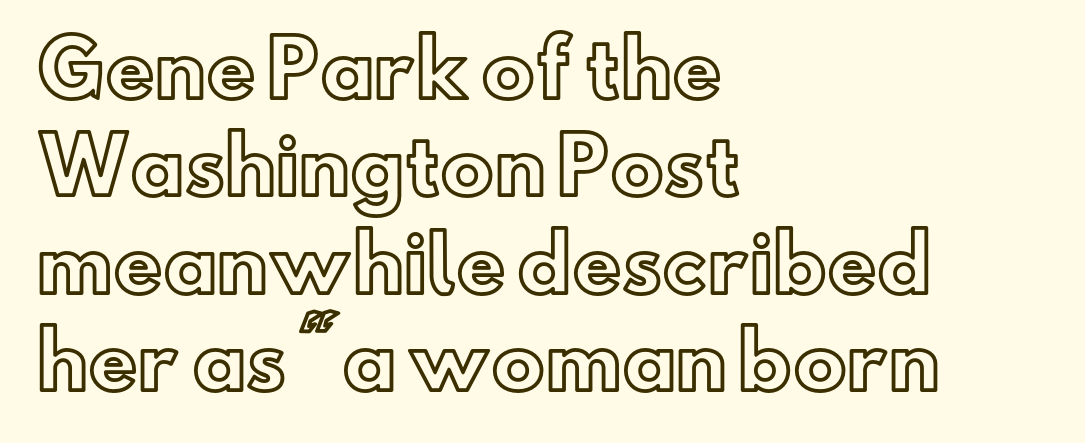
{"italic": "no", "width": "normal", "x_height": "small", "monospaced": "no", "underline": "no", "align": "left", "line_spacing": "normal", "line_spacing_ratio": 1.28, "letter_spacing": "normal", "letter_spacing_em": 0.0, "glyph_px": 76}
